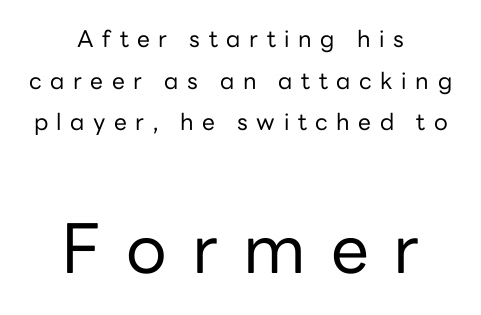
{"serif": "no", "italic": "no", "bold": "no", "weight": "regular", "width": "normal", "stroke_contrast": "low", "x_height": "medium", "monospaced": "no", "underline": "no", "align": "center", "line_spacing_ratio": 1.81, "letter_spacing": "wide", "letter_spacing_em": 0.37, "larger_block": "second", "size_ratio": 2.96, "glyph_px": 68}
